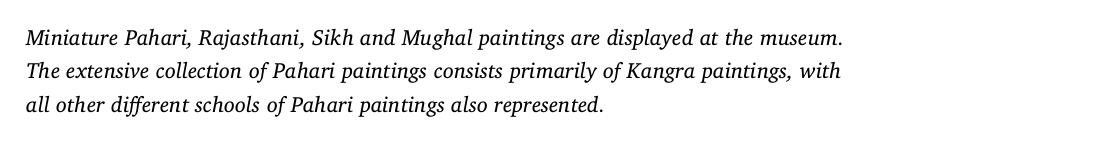
Only glyphs here, with clear space below each row. These lines keep a tight, regular rhythm from letter to letter. Rows of type keep a routine distance in the vertical direction. Summary of weight: not heavy and not bold.
